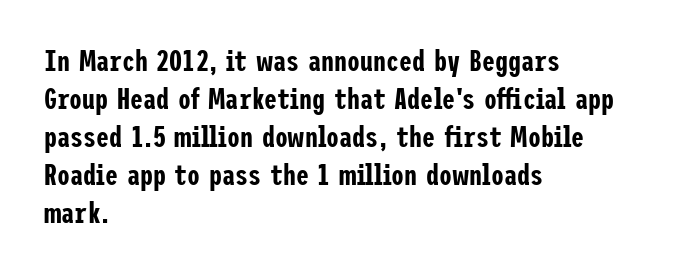
Q: Is the text italic (slanted)? A: No, it is upright.
Q: Is the typeface a serif or a sans-serif typeface? A: Sans-serif.
Q: Is the text underlined? A: No.
Q: How is the paragraph aligned? A: Left-aligned.
Q: Is the spacing between letters normal or unusually wide? A: Normal.
Q: Is the spacing between lines tight, normal or loose? A: Normal.
Q: Width (condensed, normal, or wide)? A: Condensed.
Q: Stroke contrast? A: Low.
Q: x-height? A: Medium.
